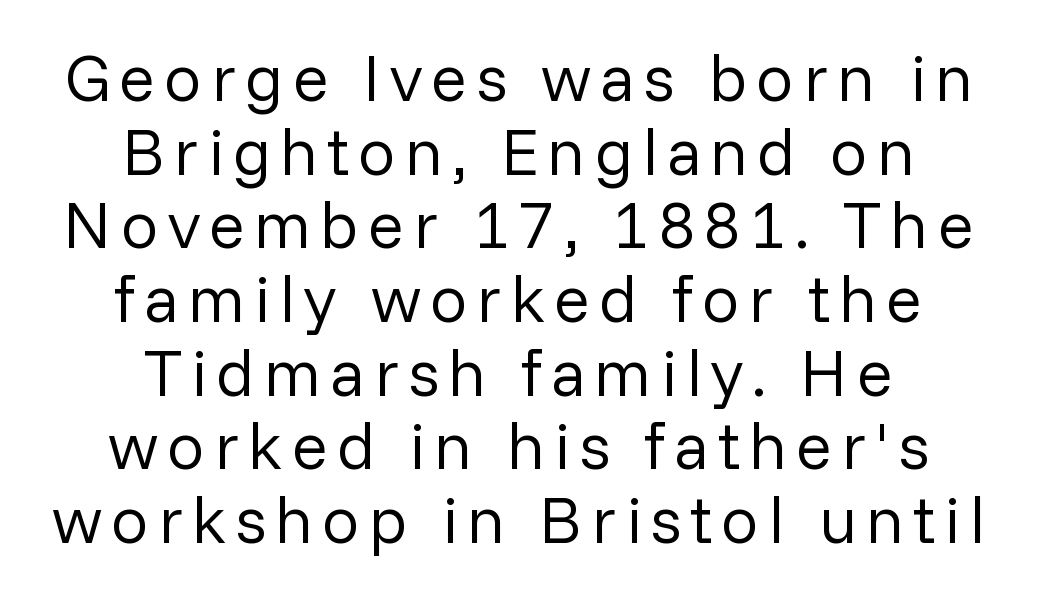
{"serif": "no", "italic": "no", "bold": "no", "weight": "regular", "width": "normal", "stroke_contrast": "low", "x_height": "medium", "monospaced": "no", "underline": "no", "align": "center", "line_spacing": "tight", "line_spacing_ratio": 1.1, "glyph_px": 67}
